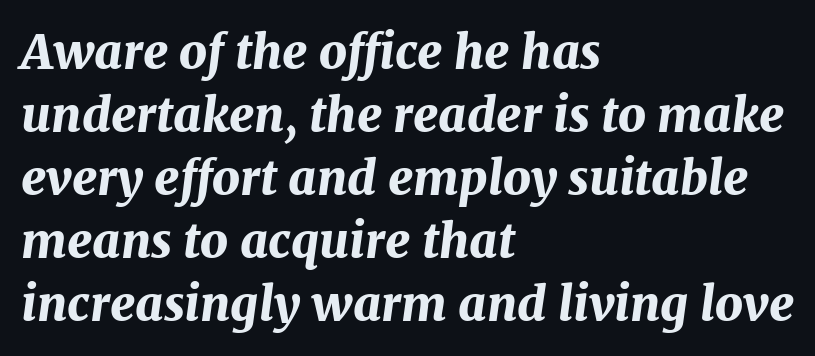
{"italic": "yes", "lean": "right", "slant_degrees": 7, "bold": "yes", "weight": "bold", "width": "normal", "stroke_contrast": "medium", "x_height": "medium", "monospaced": "no", "underline": "no", "align": "left", "line_spacing": "normal", "line_spacing_ratio": 1.31, "letter_spacing": "normal", "letter_spacing_em": 0.0, "glyph_px": 48}
